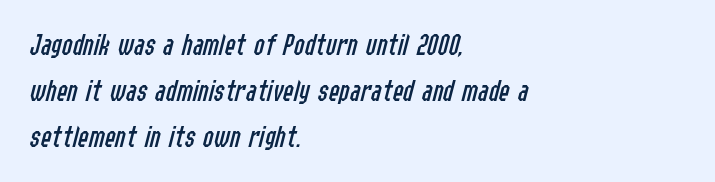
Short and long lines alike share a common starting point at left. Underline: absent. Is this a heavy cut? Hardly; it is regular or lighter. The lines sit at an ordinary, default distance from one another.
